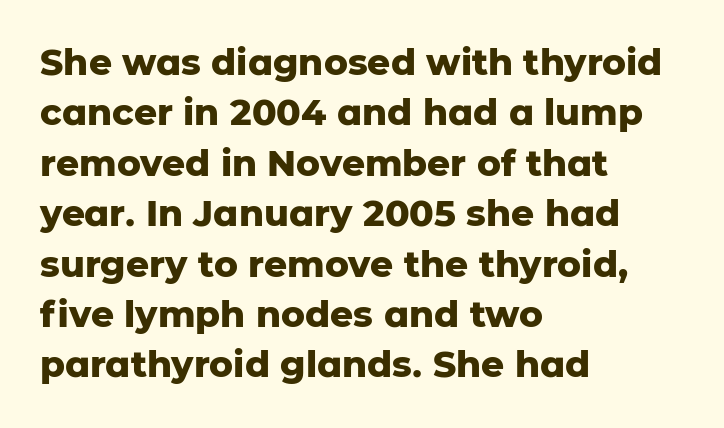
The image shows 36 px heavy sans-serif type, upright; set left-aligned, normal line spacing (1.4x), normal letter spacing, not underlined; low stroke contrast and a medium x-height.
